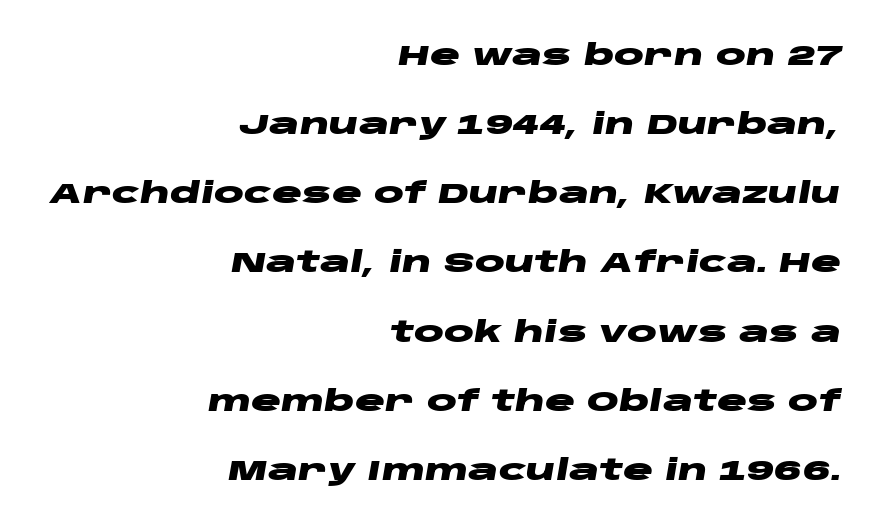
{"italic": "yes", "lean": "right", "slant_degrees": 10, "bold": "yes", "weight": "heavy", "width": "wide", "stroke_contrast": "low", "x_height": "large", "monospaced": "no", "underline": "no", "align": "right", "line_spacing": "loose", "line_spacing_ratio": 2.47, "letter_spacing": "normal", "letter_spacing_em": 0.0, "glyph_px": 28}
